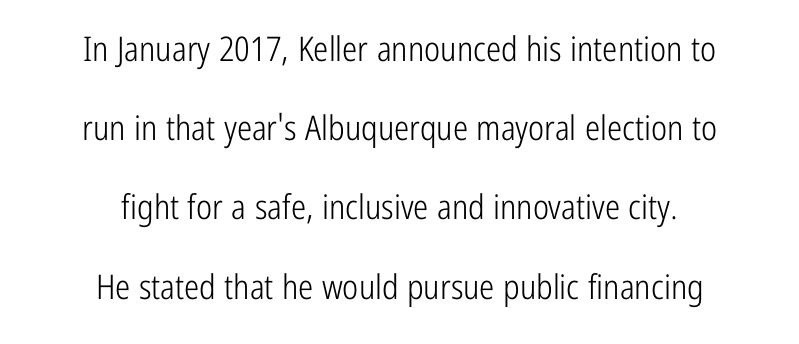
The designer dialed line spacing up above the default. Does extra space separate the letters? No, they use regular spacing. You could not count columns in this text — the font is proportionally spaced. A typesetter would mark this as roman, not italic. This reads as an unemphasized weight, regular at the heaviest. Clear beneath every line of the passage.
